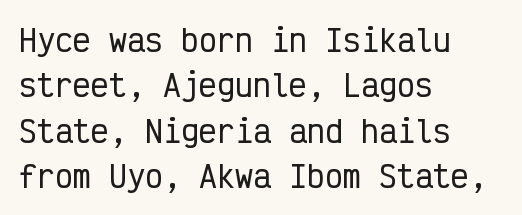
Does the type have serifs? No, each stem ends abruptly. Plain, unruled lines of type. The letters march in equal steps, a hallmark of fixed-pitch type. Characters follow at the spacing the type designer built in.
